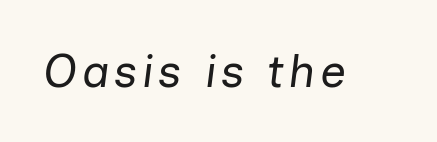
{"italic": "yes", "lean": "right", "slant_degrees": 7, "bold": "no", "weight": "regular", "width": "normal", "stroke_contrast": "low", "x_height": "medium", "monospaced": "no", "underline": "no", "glyph_px": 46}
